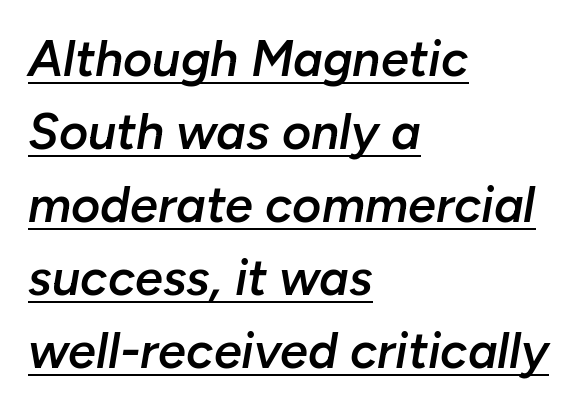
Q: Is the text bold? A: Semi-bold.
Q: Is the text italic (slanted)? A: Yes, it leans right by about 10 degrees.
Q: Is the text underlined? A: Yes.
Q: How is the paragraph aligned? A: Left-aligned.
Q: Is the spacing between letters normal or unusually wide? A: Normal.
Q: Is the spacing between lines tight, normal or loose? A: Normal.
Q: Width (condensed, normal, or wide)? A: Normal.
Q: Stroke contrast? A: Low.
Q: x-height? A: Medium.
Q: Monospaced? A: No.
